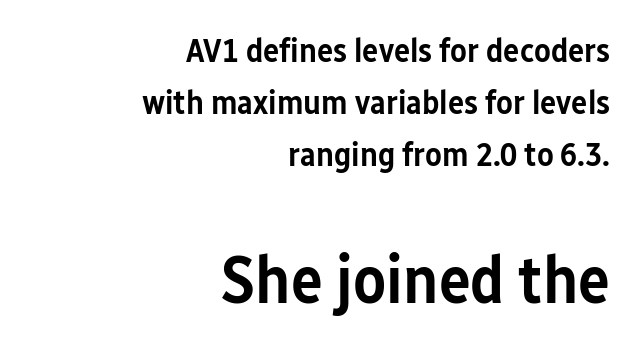
Q: Is the text bold? A: Semi-bold.
Q: Is the text italic (slanted)? A: No, it is upright.
Q: Is the typeface a serif or a sans-serif typeface? A: Sans-serif.
Q: Is the text underlined? A: No.
Q: How is the paragraph aligned? A: Right-aligned.
Q: Is the spacing between letters normal or unusually wide? A: Normal.
Q: Is the spacing between lines tight, normal or loose? A: Normal.
Q: Which block of text is set in a larger size, the first (top) or the second (bottom)? A: The second (bottom) one.
Q: Width (condensed, normal, or wide)? A: Condensed.
Q: Stroke contrast? A: Low.
Q: x-height? A: Medium.
Q: Monospaced? A: No.
